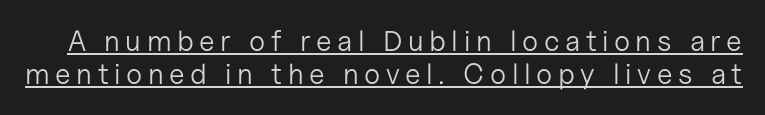
{"serif": "no", "italic": "no", "bold": "no", "weight": "light", "width": "normal", "stroke_contrast": "low", "x_height": "medium", "monospaced": "no", "underline": "yes", "line_spacing": "tight", "line_spacing_ratio": 1.14, "glyph_px": 29}
